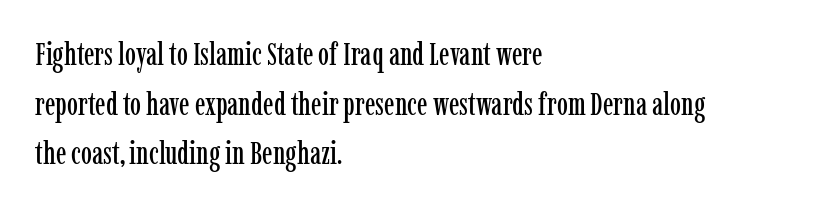
{"serif": "yes", "italic": "no", "width": "condensed", "stroke_contrast": "low", "x_height": "medium", "monospaced": "no", "underline": "no", "align": "left", "line_spacing": "normal", "line_spacing_ratio": 1.6, "letter_spacing": "normal", "letter_spacing_em": 0.0, "glyph_px": 31}
